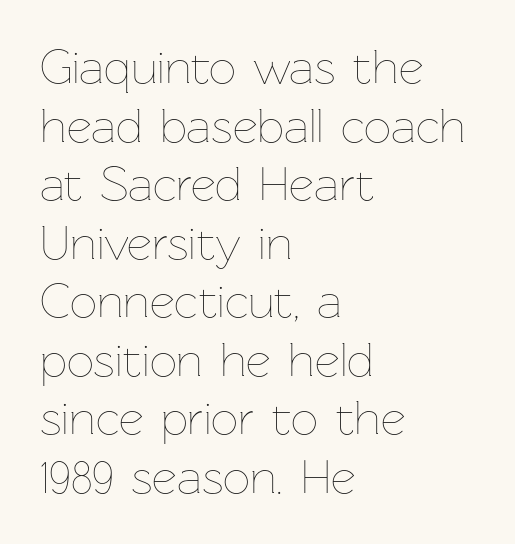
Descenders hang freely into open space. The gaps between neighbouring characters are ordinary and unremarkable. Every row of glyphs begins at an identical x-position on the left. The typography opts for an upright posture over an oblique one. The face used here is proportionally spaced, like ordinary book or web type. Stem width sits at or under what a default text font uses.
